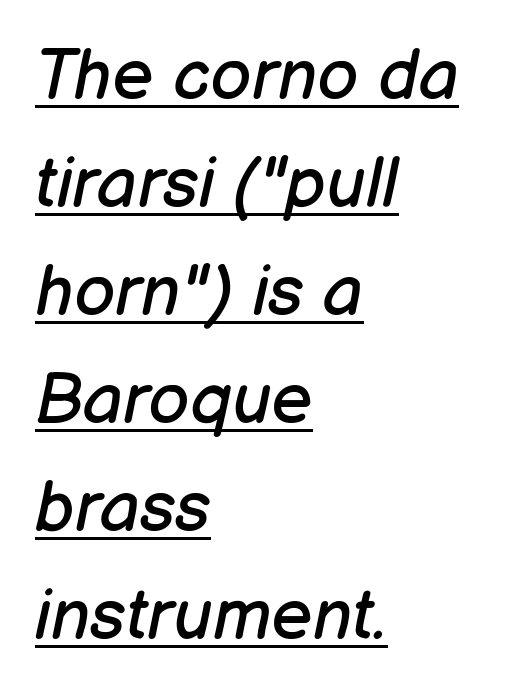
The rendering uses natural spacing where letterforms have individual widths. The typesetter chose a ragged-right arrangement here. Inter-character spacing is left at the font's built-in metrics. The passage shown is underscored from start to finish.
